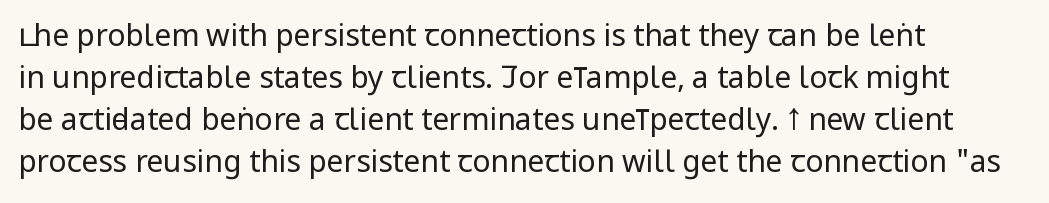
The image shows 30 px regular-weight, condensed sans-serif type, upright; set left-aligned, normal line spacing (1.4x), normal letter spacing, not underlined; low stroke contrast and a large x-height.
